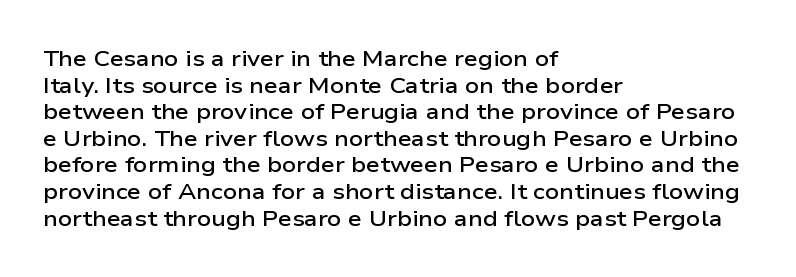
No word sits above an underline. The setting favours the left margin, as ordinary paragraphs usually do. This is the in-between weight designers call semibold or demi. This is the regular roman posture of the typeface. Observe the ordinary spacing: letters are neighbours, not strangers.
